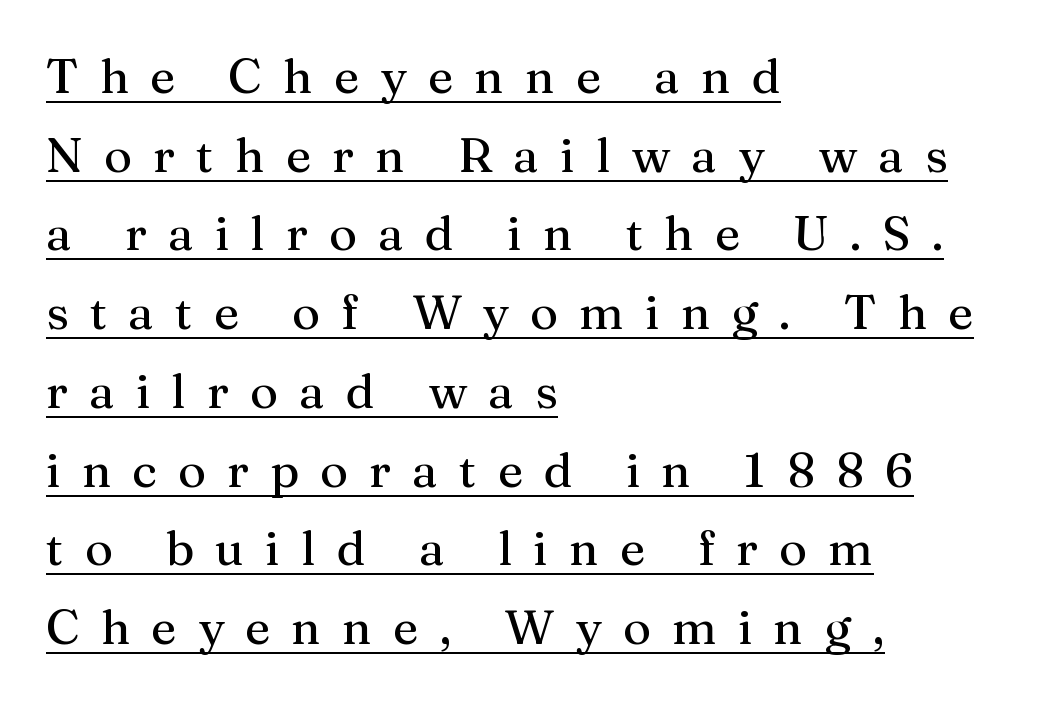
The image shows 48 px serif type, upright; set left-aligned, normal line spacing (1.64x), unusually wide letter spacing (+0.44 em), underlined; medium stroke contrast and a medium x-height.
